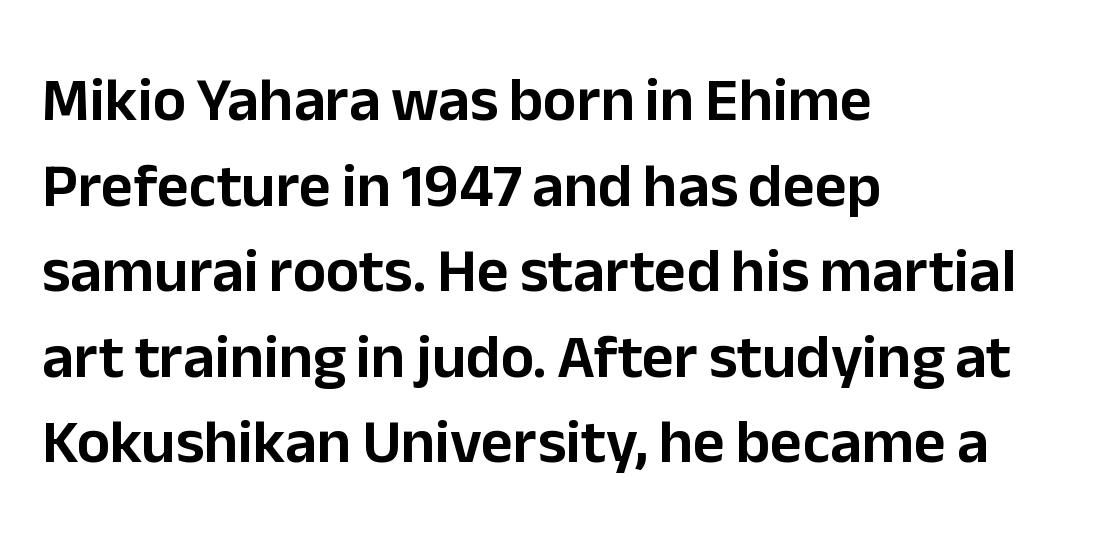
The image shows 62 px sans-serif type, upright; set left-aligned, normal line spacing (1.38x), normal letter spacing, not underlined; low stroke contrast and a medium x-height.
